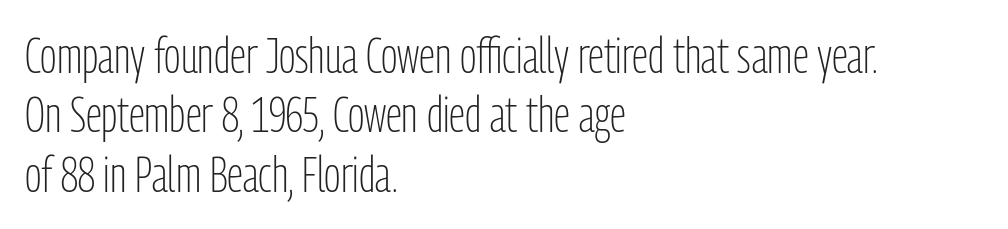
Teacher's note: observe the even left margin — that is flush-left alignment. Each letter's strokes conclude bluntly, with no projecting serifs. Look at the tracking — it's just the regular setting, nothing added. A typesetter would call this proportional, since set widths differ per character. Tall strokes in this sample are plumb rather than angled. Weight: in the light-to-regular range.
